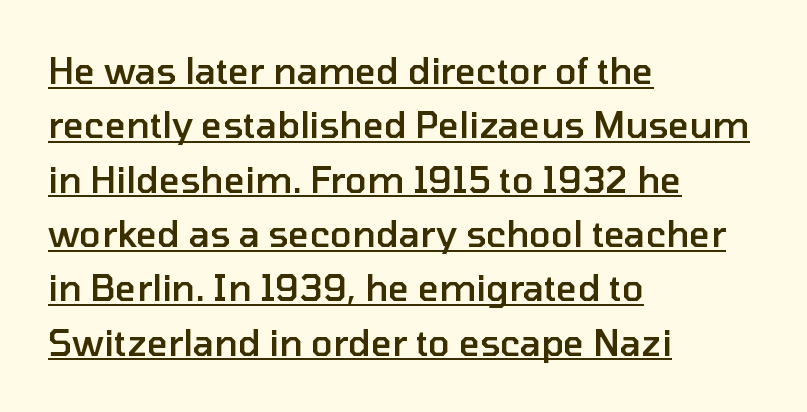
Q: Is the text bold? A: Semi-bold.
Q: Is the text italic (slanted)? A: No, it is upright.
Q: Is the typeface a serif or a sans-serif typeface? A: Sans-serif.
Q: Is the text underlined? A: Yes.
Q: How is the paragraph aligned? A: Left-aligned.
Q: Is the spacing between letters normal or unusually wide? A: Normal.
Q: Is the spacing between lines tight, normal or loose? A: Normal.
Q: Width (condensed, normal, or wide)? A: Normal.
Q: Stroke contrast? A: Low.
Q: x-height? A: Medium.
Q: Monospaced? A: No.
